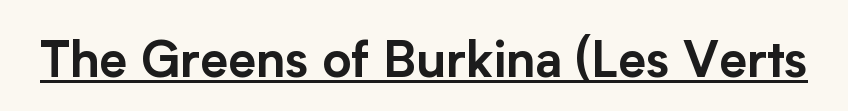
Q: Is the text italic (slanted)? A: No, it is upright.
Q: Is the typeface a serif or a sans-serif typeface? A: Sans-serif.
Q: Is the text underlined? A: Yes.
Q: Is the spacing between letters normal or unusually wide? A: Normal.
Q: Width (condensed, normal, or wide)? A: Normal.
Q: Stroke contrast? A: Low.
Q: x-height? A: Medium.
Q: Monospaced? A: No.
